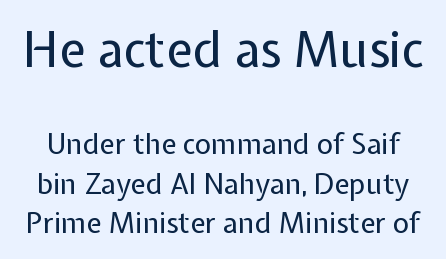
Spacing between characters is what you'd get straight out of the box. Proportional: the letters do not fall into vertical columns. The letters in the upper block stand taller than those in the block below. Rows of type keep a routine distance in the vertical direction. The letterforms sit at book weight or below. Italic: no, the glyphs are upright roman.
